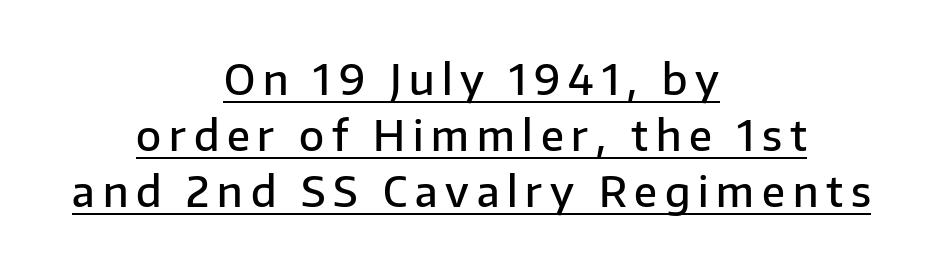
Characters remain perfectly vertical along every line. These lines are centered, leaving both edges ragged. Each line of the rendering has a horizontal stroke beneath the glyphs. Do the characters align in a grid? No, the font is proportional. In terms of leading, this rendering sits right in the middle. Notice the strokes are somewhat thickened but not fully heavy: this is a semibold.
